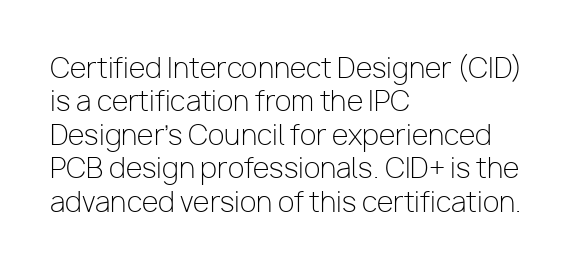
Q: Is the text bold? A: No.
Q: Is the text italic (slanted)? A: No, it is upright.
Q: Is the text underlined? A: No.
Q: How is the paragraph aligned? A: Left-aligned.
Q: Is the spacing between letters normal or unusually wide? A: Normal.
